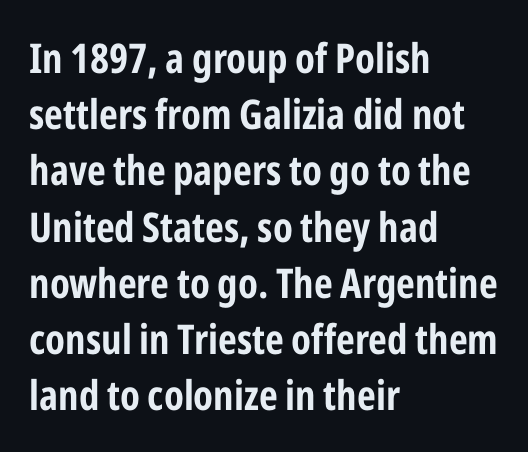
{"serif": "no", "italic": "no", "width": "condensed", "stroke_contrast": "low", "x_height": "medium", "monospaced": "no", "underline": "no", "align": "left", "line_spacing": "normal", "line_spacing_ratio": 1.37, "letter_spacing": "normal", "letter_spacing_em": 0.0, "glyph_px": 41}
